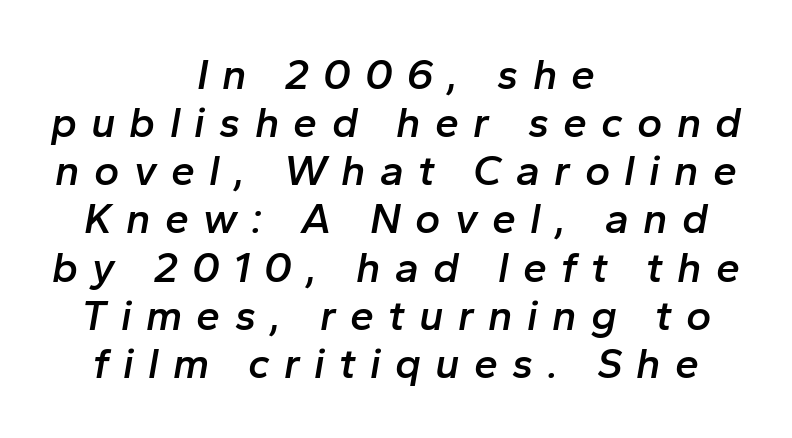
{"italic": "yes", "lean": "right", "slant_degrees": 10, "bold": "semi", "weight": "semibold", "width": "normal", "stroke_contrast": "low", "x_height": "medium", "monospaced": "no", "underline": "no", "align": "center", "line_spacing": "tight", "line_spacing_ratio": 1.12, "letter_spacing": "wide", "letter_spacing_em": 0.33, "glyph_px": 43}
